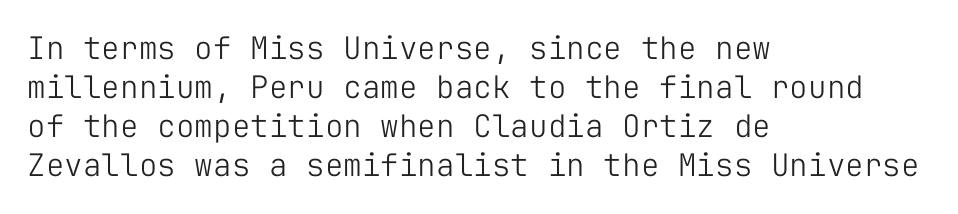
{"serif": "no", "italic": "no", "bold": "no", "weight": "light", "width": "normal", "stroke_contrast": "low", "x_height": "medium", "monospaced": "yes", "underline": "no", "align": "left", "line_spacing": "normal", "line_spacing_ratio": 1.26, "letter_spacing": "normal", "letter_spacing_em": 0.0, "glyph_px": 31}
